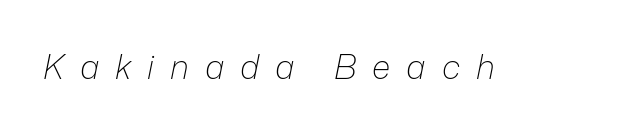
{"italic": "yes", "lean": "right", "slant_degrees": 12, "bold": "no", "weight": "light", "width": "normal", "stroke_contrast": "low", "x_height": "medium", "monospaced": "no", "underline": "no", "letter_spacing": "wide", "letter_spacing_em": 0.48, "glyph_px": 33}
